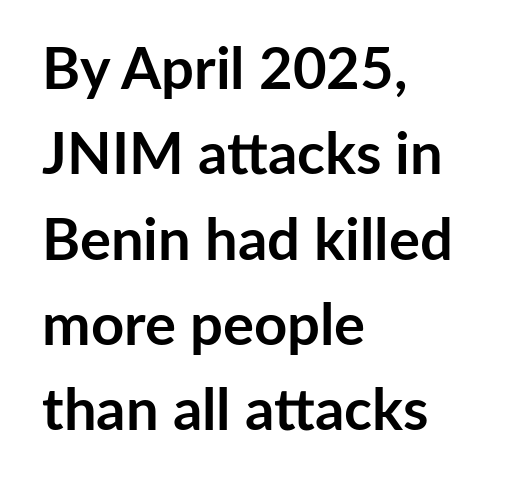
Q: Is the text bold? A: Yes.
Q: Is the text italic (slanted)? A: No, it is upright.
Q: Is the typeface a serif or a sans-serif typeface? A: Sans-serif.
Q: Is the text underlined? A: No.
Q: How is the paragraph aligned? A: Left-aligned.
Q: Is the spacing between letters normal or unusually wide? A: Normal.
Q: Is the spacing between lines tight, normal or loose? A: Normal.
Q: Width (condensed, normal, or wide)? A: Normal.
Q: Stroke contrast? A: Low.
Q: x-height? A: Medium.
Q: Monospaced? A: No.
